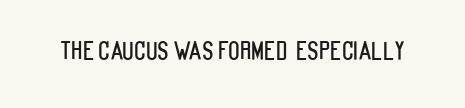
Observe the ordinary spacing: letters are neighbours, not strangers. Underline: absent. Rendered with straight, roman letterforms.
